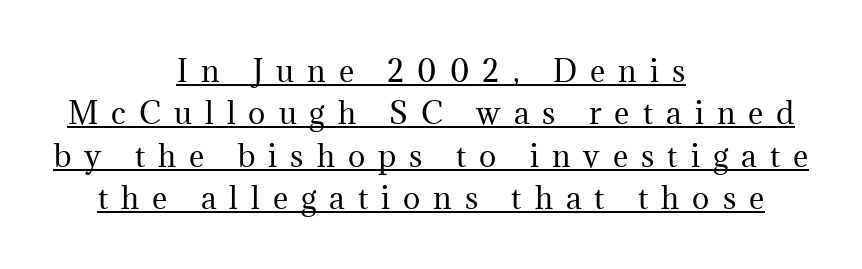
{"serif": "yes", "italic": "no", "bold": "no", "weight": "regular", "width": "normal", "stroke_contrast": "medium", "x_height": "medium", "monospaced": "no", "underline": "yes", "align": "center", "line_spacing": "normal", "line_spacing_ratio": 1.46, "letter_spacing": "wide", "letter_spacing_em": 0.45, "glyph_px": 29}
